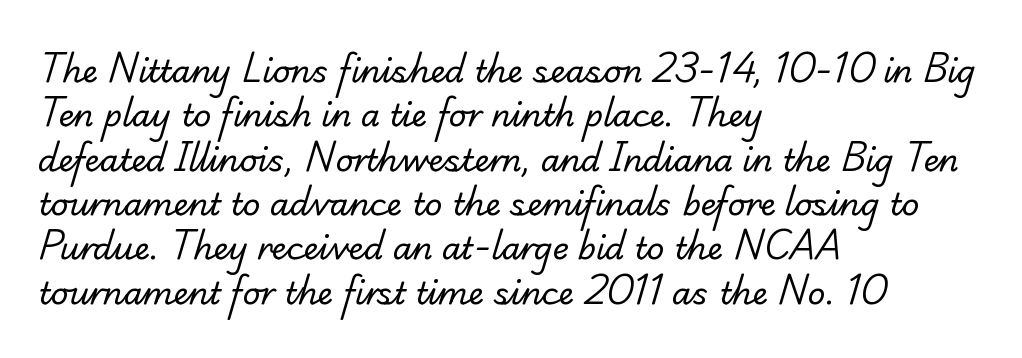
The passage shown is not underscored anywhere. These lines are rendered in a variable-pitch font. There is no visible air inserted between adjacent glyphs. The font family rendered here belongs to the serif group. Notice how the passage keeps a crisp vertical edge on the left only.
